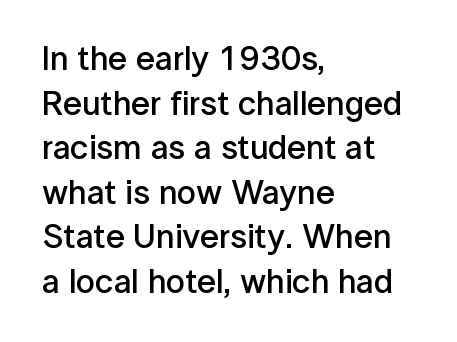
Q: Is the text bold? A: Semi-bold.
Q: Is the text italic (slanted)? A: No, it is upright.
Q: Is the typeface a serif or a sans-serif typeface? A: Sans-serif.
Q: Is the text underlined? A: No.
Q: How is the paragraph aligned? A: Left-aligned.
Q: Is the spacing between letters normal or unusually wide? A: Normal.
Q: Is the spacing between lines tight, normal or loose? A: Normal.
Q: Width (condensed, normal, or wide)? A: Normal.
Q: Stroke contrast? A: Low.
Q: x-height? A: Medium.
Q: Monospaced? A: No.
